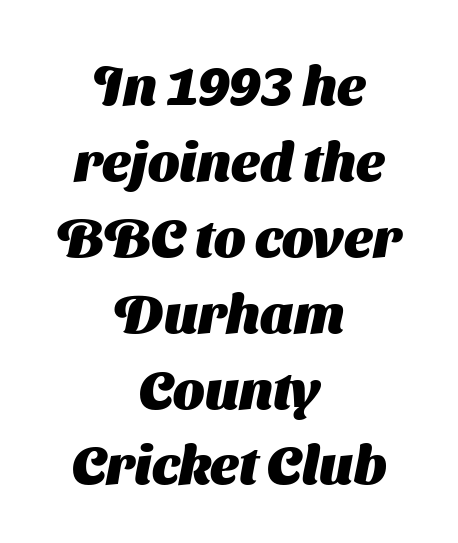
Q: Is the text bold? A: Yes.
Q: Is the typeface a serif or a sans-serif typeface? A: Sans-serif.
Q: Is the text underlined? A: No.
Q: How is the paragraph aligned? A: Centered.
Q: Is the spacing between letters normal or unusually wide? A: Normal.
Q: Is the spacing between lines tight, normal or loose? A: Normal.
Q: Width (condensed, normal, or wide)? A: Normal.
Q: Stroke contrast? A: Medium.
Q: x-height? A: Medium.
Q: Monospaced? A: No.
